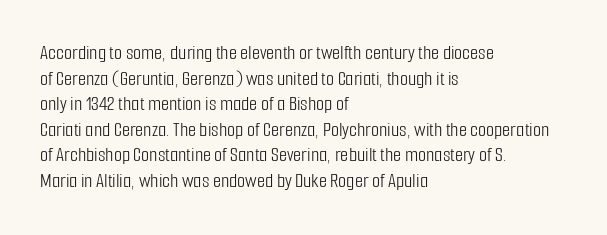
The image shows 21 px text type, upright; set left-aligned, line spacing 1.22x, normal letter spacing, not underlined.
